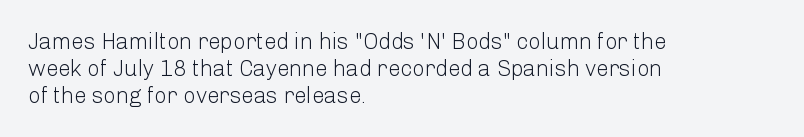
Q: Is the text bold? A: No.
Q: Is the text italic (slanted)? A: No, it is upright.
Q: Is the text underlined? A: No.
Q: How is the paragraph aligned? A: Left-aligned.
Q: Is the spacing between letters normal or unusually wide? A: Normal.
